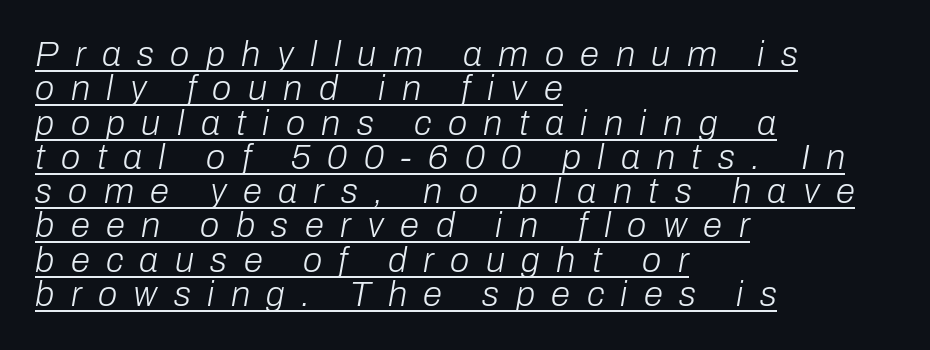
The image shows 35 px light type, italic (leaning right); set left-aligned, tight line spacing (0.98x), unusually wide letter spacing (+0.47 em), underlined; low stroke contrast and a medium x-height.
